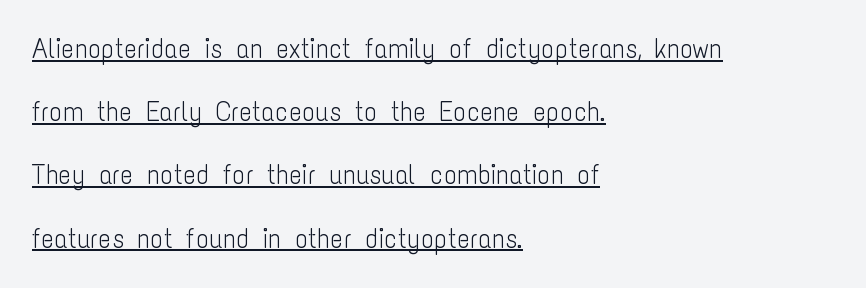
The image shows 27 px text type, upright; set left-aligned, loose line spacing (2.34x), normal letter spacing, underlined.
